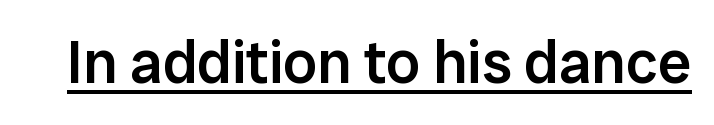
The image shows 60 px semibold sans-serif type, upright; set normal letter spacing, underlined; low stroke contrast and a medium x-height.
